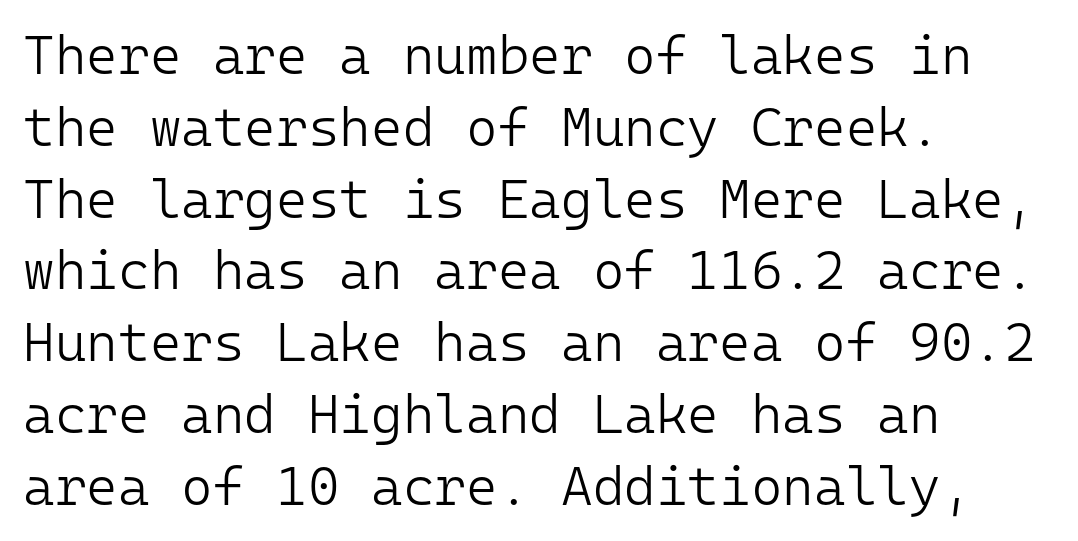
When letters stand straight like this, we call the style roman or upright. No heavy texture on the line: the type isn't bold. The rendering anchors every line to the left-hand side. A bare baseline throughout the passage.
